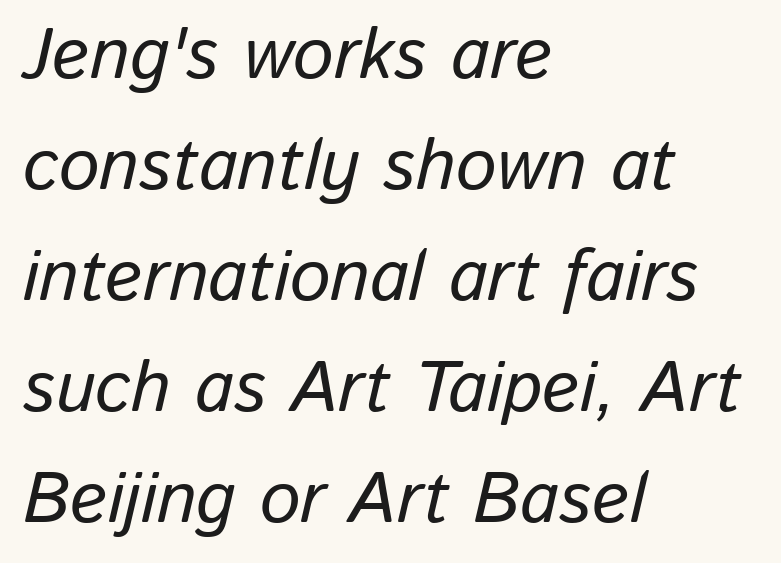
The glyphs are unaccompanied by any horizontal stroke below them. Teacher's note: observe the even left margin — that is flush-left alignment. Looks like regular typesetting: each glyph gets only the width it needs. Would a proofreader flag this as italicized? Yes.
